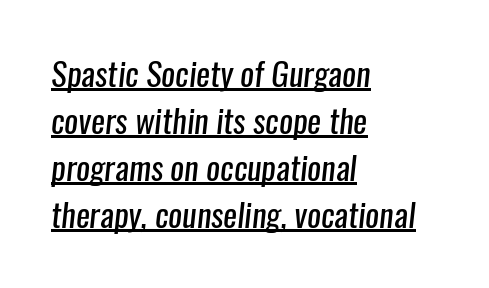
The letters sit at their default tracking, neither squeezed nor spread. No letter is thick-stroked: the sample isn't bold. A typographer would call this underscored text. Think of a printed novel: that variable character pitch is what you see here.
